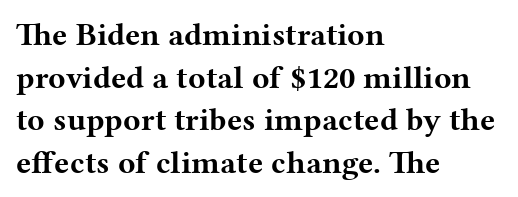
{"serif": "yes", "italic": "no", "bold": "yes", "weight": "bold", "width": "wide", "stroke_contrast": "medium", "x_height": "medium", "monospaced": "no", "underline": "no", "align": "left", "line_spacing": "normal", "line_spacing_ratio": 1.33, "letter_spacing": "normal", "letter_spacing_em": 0.0, "glyph_px": 32}
